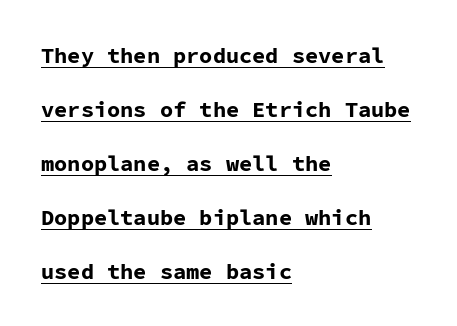
Q: Is the text bold? A: Yes.
Q: Is the text italic (slanted)? A: No, it is upright.
Q: Is the text underlined? A: Yes.
Q: How is the paragraph aligned? A: Left-aligned.
Q: Is the spacing between letters normal or unusually wide? A: Normal.
Q: Is the spacing between lines tight, normal or loose? A: Loose.
